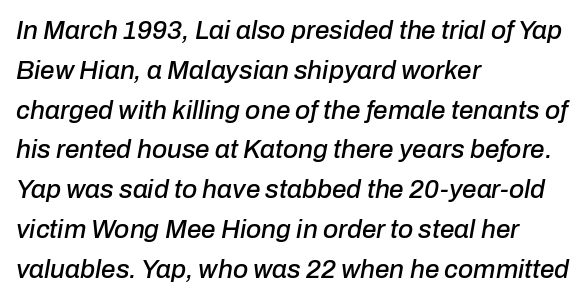
Q: Is the text italic (slanted)? A: Yes, it leans right by about 10 degrees.
Q: Is the text underlined? A: No.
Q: How is the paragraph aligned? A: Left-aligned.
Q: Is the spacing between letters normal or unusually wide? A: Normal.
Q: Is the spacing between lines tight, normal or loose? A: Normal.
